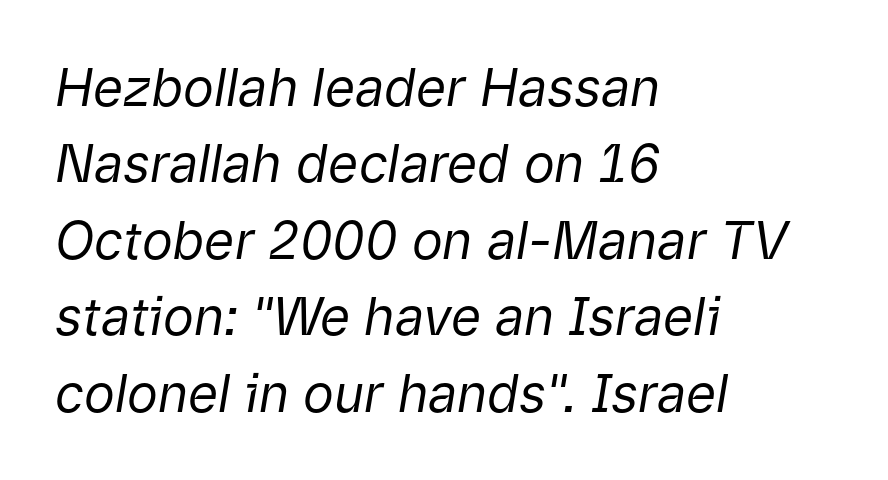
Emphasis-style slanted type is in use. This sample keeps an unexceptional amount of space between lines. Here the glyphs are tracked normally, forming tight word shapes. Anything drawn beneath the words? Only blank space. The letters look calm and open, with moderate or lighter stems.
